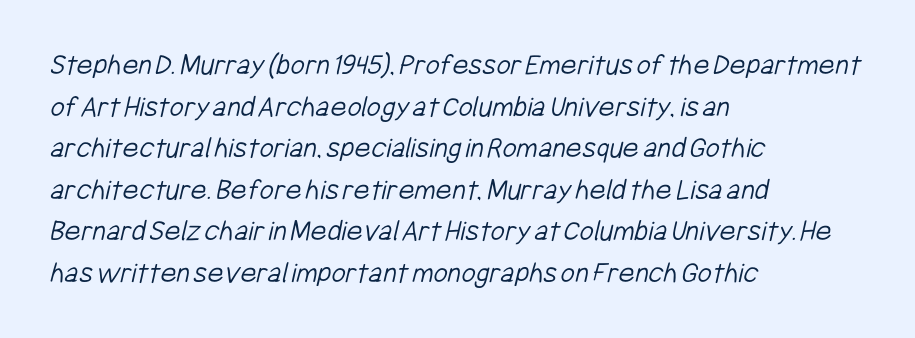
Check under the words: just untouched page. Letterform terminals end flat and unadorned throughout the passage. These lines stack with their left ends in a neat column. A normal amount of white space separates one row of letters from the next. The weight would be labelled regular, book, light, or lighter still.
